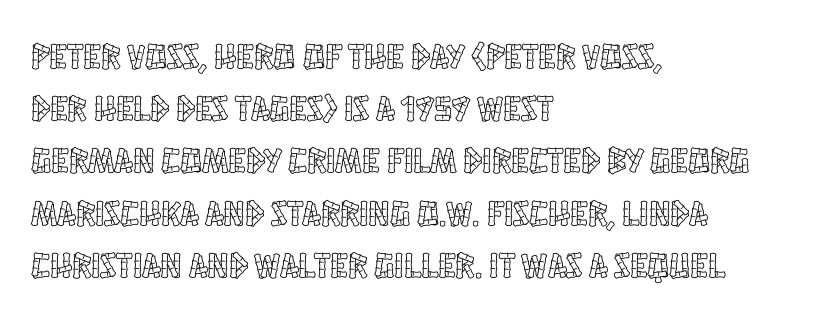
{"italic": "no", "width": "condensed", "x_height": "large", "monospaced": "no", "underline": "no", "align": "left", "line_spacing": "normal", "line_spacing_ratio": 1.45, "letter_spacing": "normal", "letter_spacing_em": 0.0, "glyph_px": 36}
